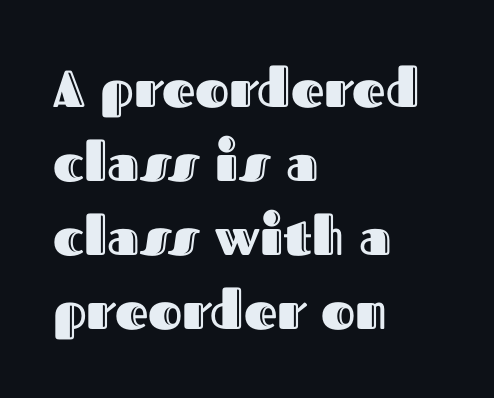
The passage is arranged the way most books set body copy — flush left. Descenders are the only things crossing below the line. The designer left line spacing at the default. Nobody touched the tracking dial on this one. Does the lettering tilt? It doesn't — this is upright.
